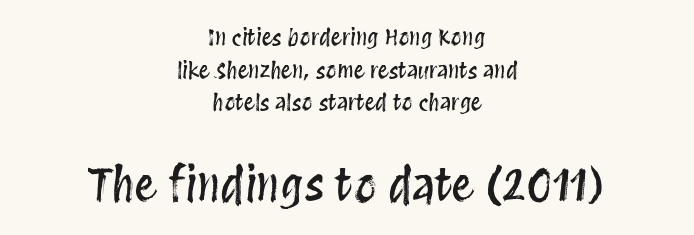
Q: Is the text italic (slanted)? A: No, it is upright.
Q: Is the text underlined? A: No.
Q: How is the paragraph aligned? A: Centered.
Q: Is the spacing between letters normal or unusually wide? A: Normal.
Q: Is the spacing between lines tight, normal or loose? A: Normal.
Q: Which block of text is set in a larger size, the first (top) or the second (bottom)? A: The second (bottom) one.
Q: Width (condensed, normal, or wide)? A: Condensed.
Q: Stroke contrast? A: Medium.
Q: x-height? A: Large.
Q: Monospaced? A: No.
